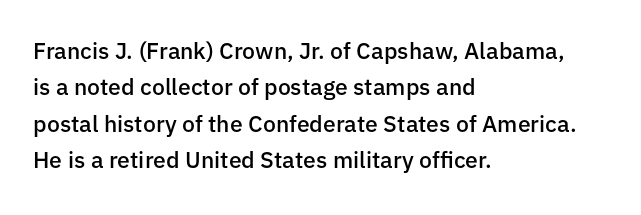
The paragraph shown leans on its left margin. Baseline-to-baseline distance is the conventional proportion of letter height. Check under the words: just untouched page. How are the letters spaced? Ordinarily, with no added tracking.
